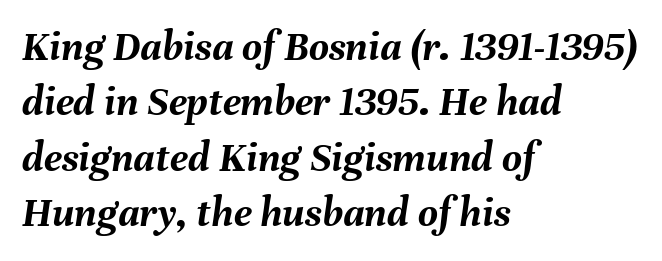
Q: Is the text bold? A: Yes.
Q: Is the text italic (slanted)? A: Yes, it leans right by about 8 degrees.
Q: Is the text underlined? A: No.
Q: How is the paragraph aligned? A: Left-aligned.
Q: Is the spacing between letters normal or unusually wide? A: Normal.
Q: Is the spacing between lines tight, normal or loose? A: Normal.
Q: Width (condensed, normal, or wide)? A: Normal.
Q: Stroke contrast? A: Medium.
Q: x-height? A: Medium.
Q: Monospaced? A: No.
